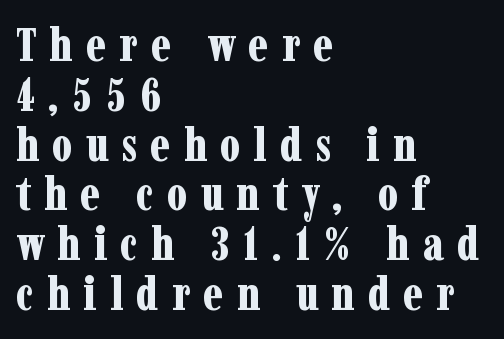
Q: Is the text bold? A: Yes.
Q: Is the text italic (slanted)? A: No, it is upright.
Q: Is the typeface a serif or a sans-serif typeface? A: Serif.
Q: Is the text underlined? A: No.
Q: How is the paragraph aligned? A: Left-aligned.
Q: Is the spacing between letters normal or unusually wide? A: Unusually wide.
Q: Is the spacing between lines tight, normal or loose? A: Tight.
Q: Width (condensed, normal, or wide)? A: Condensed.
Q: Stroke contrast? A: Low.
Q: x-height? A: Medium.
Q: Monospaced? A: No.
